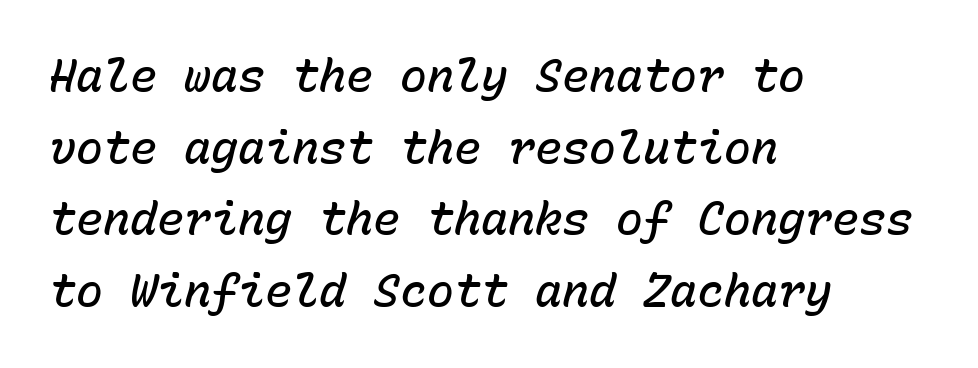
Regular leading. Compared with a centered layout, this one pins lines to the left instead. This sample has the even, mechanical cadence of fixed-width lettering. How heavy is the stroke? Medium-heavy — a semibold, shy of bold. Designer's note — italics engaged.
